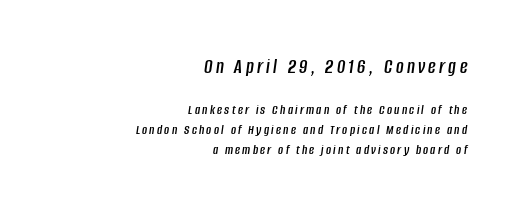
The image shows 21 px text type, italic (leaning right); set right-aligned, normal line spacing (1.44x), not underlined; the first (top) block is 1.5x larger.
